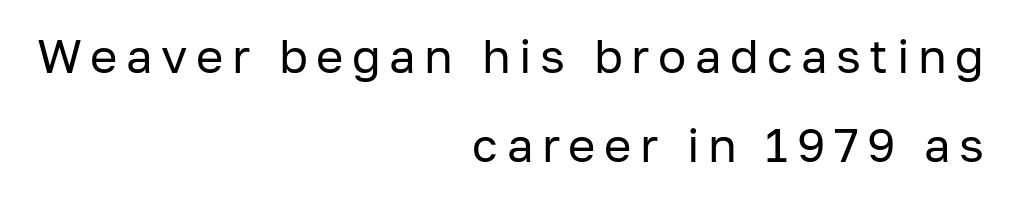
The image shows 47 px regular-weight sans-serif type, upright; set right-aligned, line spacing 1.89x, not underlined; low stroke contrast and a medium x-height.
